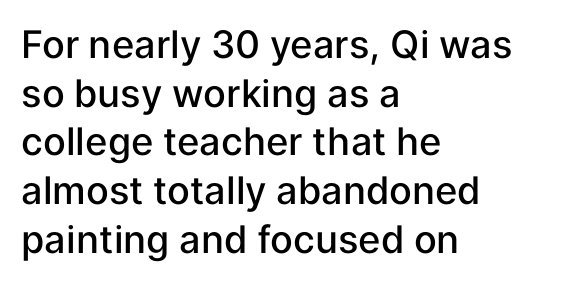
The image shows 38 px semibold sans-serif type, upright; set left-aligned, normal line spacing (1.28x), normal letter spacing, not underlined; low stroke contrast and a medium x-height.
